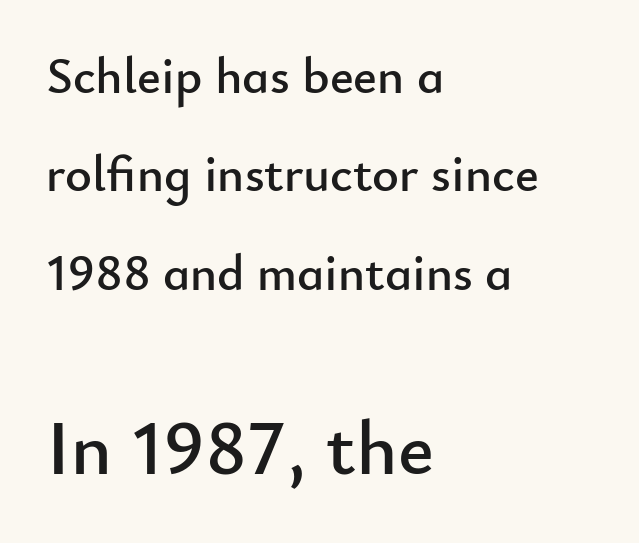
The image shows 77 px sans-serif type, upright; set left-aligned, loose line spacing (1.93x), normal letter spacing, not underlined; the second (bottom) block is 1.51x larger; low stroke contrast and a small x-height.
